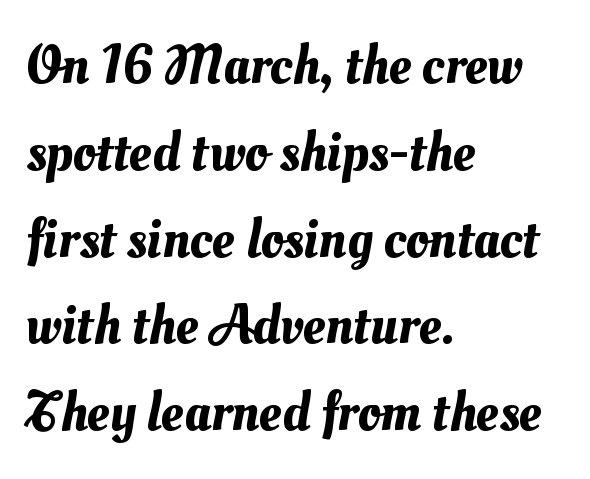
Q: Is the text underlined? A: No.
Q: How is the paragraph aligned? A: Left-aligned.
Q: Is the spacing between letters normal or unusually wide? A: Normal.
Q: Is the spacing between lines tight, normal or loose? A: Normal.
Q: Width (condensed, normal, or wide)? A: Normal.
Q: Stroke contrast? A: Medium.
Q: x-height? A: Small.
Q: Monospaced? A: No.
